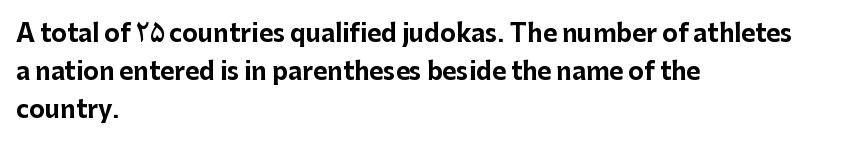
Q: Is the text bold? A: Yes.
Q: Is the text italic (slanted)? A: No, it is upright.
Q: Is the text underlined? A: No.
Q: How is the paragraph aligned? A: Left-aligned.
Q: Is the spacing between letters normal or unusually wide? A: Normal.
Q: Is the spacing between lines tight, normal or loose? A: Normal.
